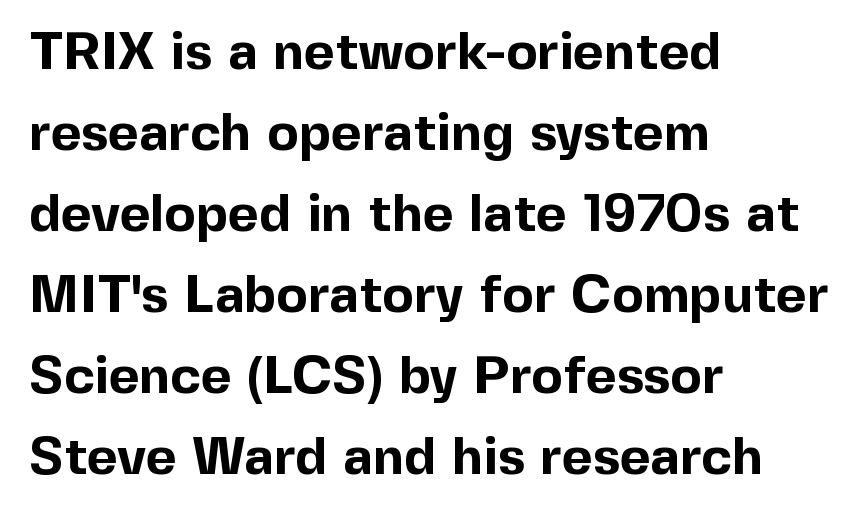
The face used here is proportionally spaced, like ordinary book or web type. What's the leading like? Ordinary, nothing unusual. The typesetter chose a ragged-right arrangement here. Bare-footed words on every line.
